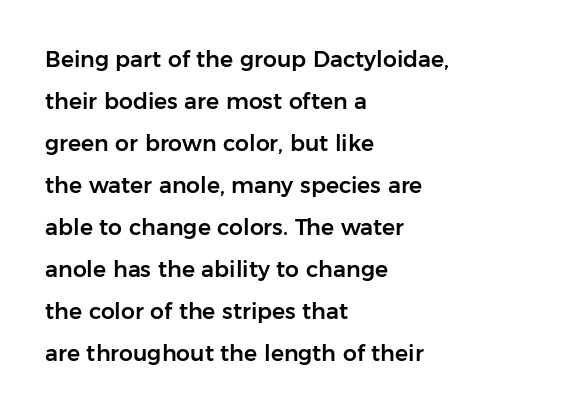
{"italic": "no", "underline": "no", "align": "left", "line_spacing": "loose", "line_spacing_ratio": 1.91, "letter_spacing": "normal", "letter_spacing_em": 0.0, "glyph_px": 22}
